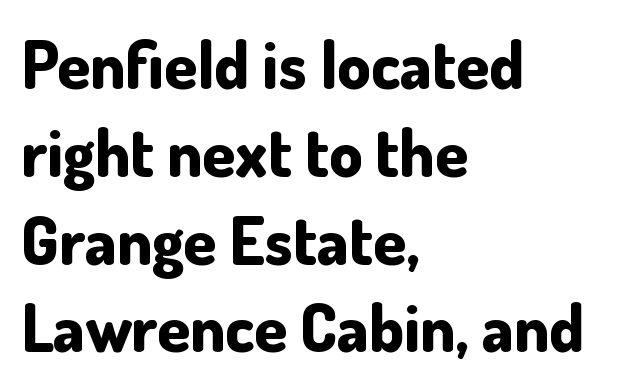
{"serif": "no", "italic": "no", "bold": "yes", "weight": "bold", "width": "normal", "stroke_contrast": "low", "x_height": "small", "monospaced": "no", "underline": "no", "align": "left", "line_spacing": "normal", "line_spacing_ratio": 1.33, "letter_spacing": "normal", "letter_spacing_em": 0.0, "glyph_px": 66}
